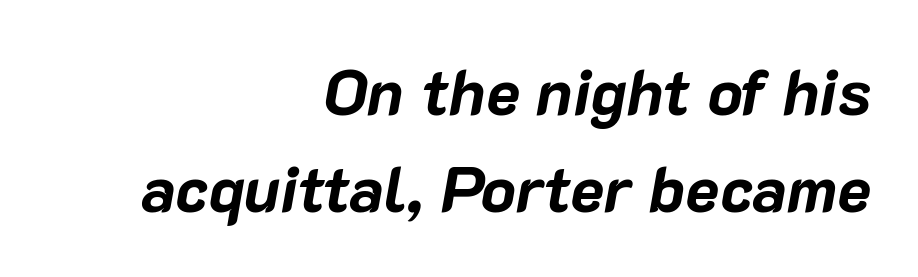
{"italic": "yes", "lean": "right", "slant_degrees": 10, "bold": "yes", "weight": "bold", "width": "normal", "stroke_contrast": "low", "x_height": "medium", "monospaced": "no", "underline": "no", "align": "right", "line_spacing": "normal", "line_spacing_ratio": 1.52, "letter_spacing": "normal", "letter_spacing_em": 0.0, "glyph_px": 64}
